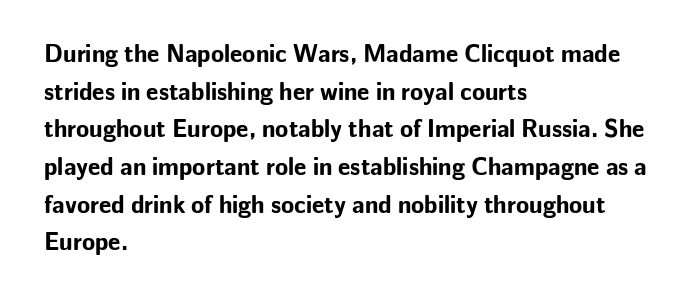
The image shows 24 px bold type, upright; set left-aligned, normal line spacing (1.57x), normal letter spacing, not underlined.
